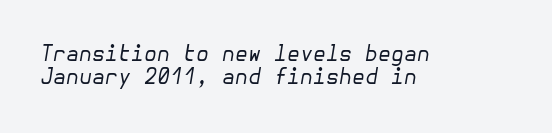
Reading down the block, your eye returns to a fixed left position each line. Letters rest on an invisible, unmarked baseline. Is this a heavy cut? Hardly; it is regular or lighter. There is no visible air inserted between adjacent glyphs. Line spacing here is tight.
